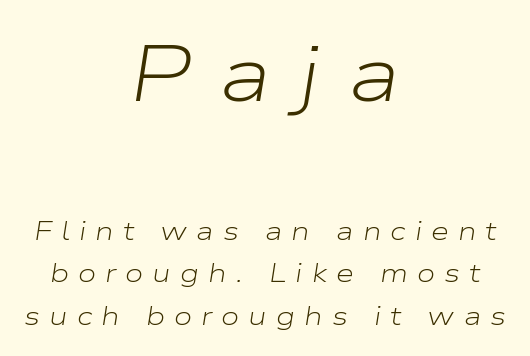
The image shows 79 px light, wide type, italic (leaning right); set centered, normal line spacing (1.63x), unusually wide letter spacing (+0.35 em), not underlined; the first (top) block is 3.04x larger; low stroke contrast and a medium x-height.
